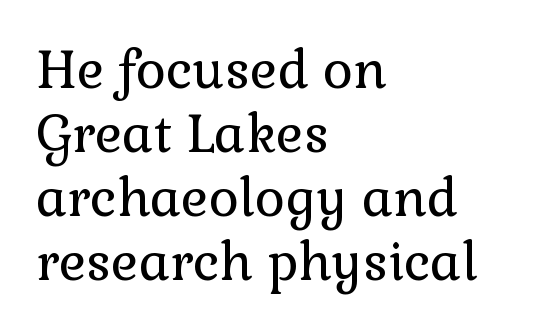
The image shows 52 px regular-weight serif type, upright; set left-aligned, line spacing 1.23x, normal letter spacing, not underlined; a medium x-height.
